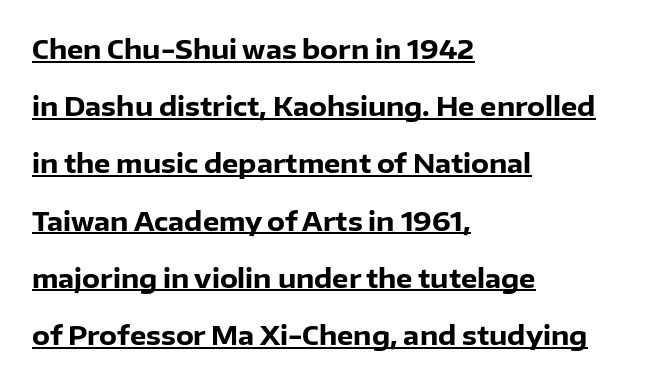
Is there any slant? The stems are plumb. Is the type bold? Yes — the strokes are clearly thick and heavy. Letter spacing: default. The text block is weighted toward the left margin, trailing off unevenly rightward. The space between consecutive lines is lavish.
